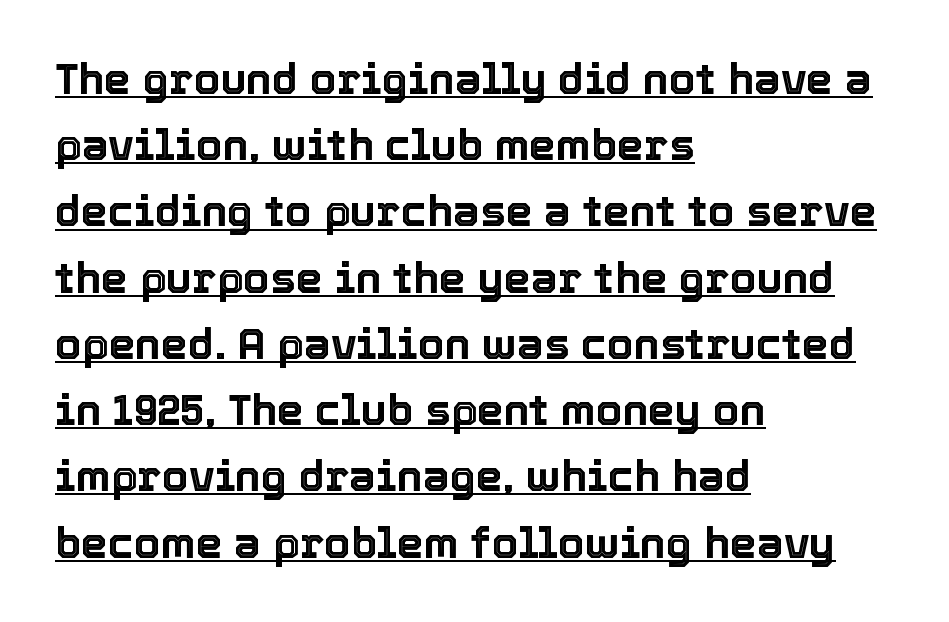
The passage shown is typed in a proportional face where columns would drift. If you measured baseline to baseline, you'd find a middling distance. A typesetter would mark this as roman, not italic. Has an underline been added? It has.
